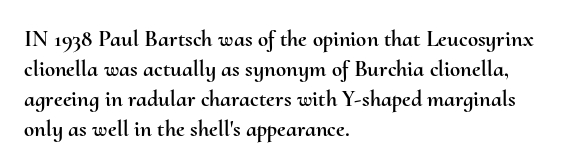
{"italic": "no", "underline": "no", "align": "left", "line_spacing": "normal", "line_spacing_ratio": 1.31, "letter_spacing": "normal", "letter_spacing_em": 0.0, "glyph_px": 23}
